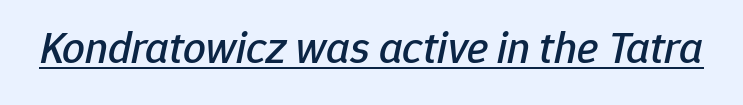
{"italic": "yes", "lean": "right", "slant_degrees": 12, "width": "normal", "stroke_contrast": "low", "x_height": "medium", "monospaced": "no", "underline": "yes", "letter_spacing": "normal", "letter_spacing_em": 0.0, "glyph_px": 45}
